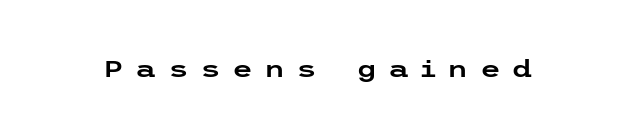
Q: Is the text italic (slanted)? A: No, it is upright.
Q: Is the text underlined? A: No.
Q: Is the spacing between letters normal or unusually wide? A: Unusually wide.
